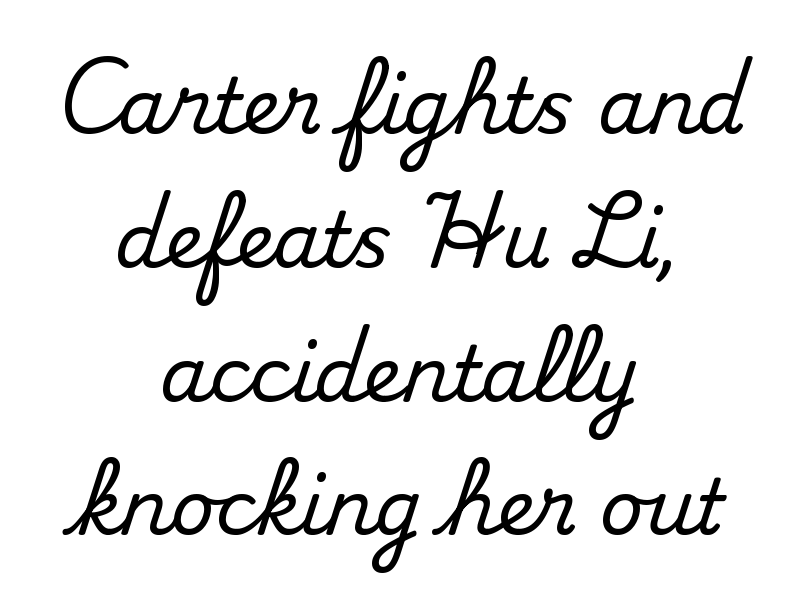
The image shows 76 px serif type; set centered, line spacing 1.76x, normal letter spacing, not underlined; medium stroke contrast and a small x-height.
